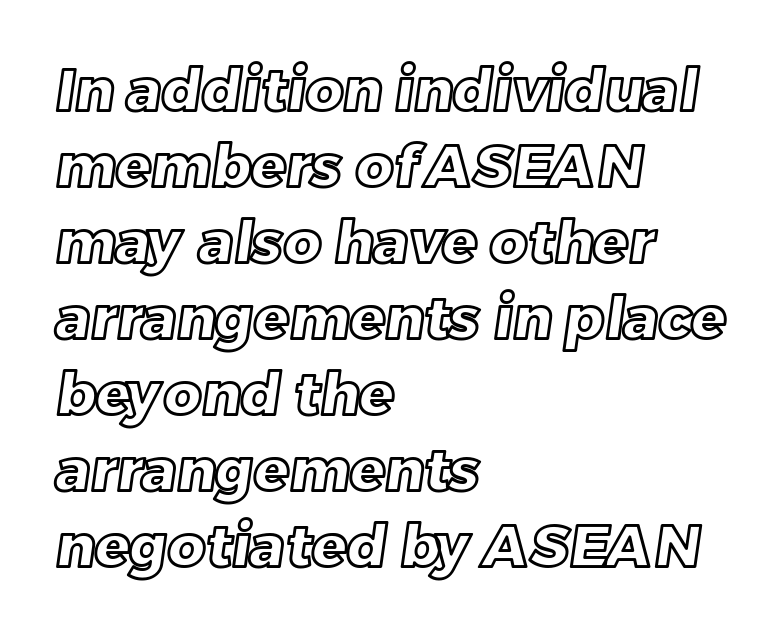
If you measured baseline to baseline, you'd find a middling distance. Unmarked baselines from the first word to the last. Standard letterfit; no display-style spreading of the glyphs. Spacing verdict: proportional, widths tailored to each character. Line beginnings align vertically; line endings do not.
